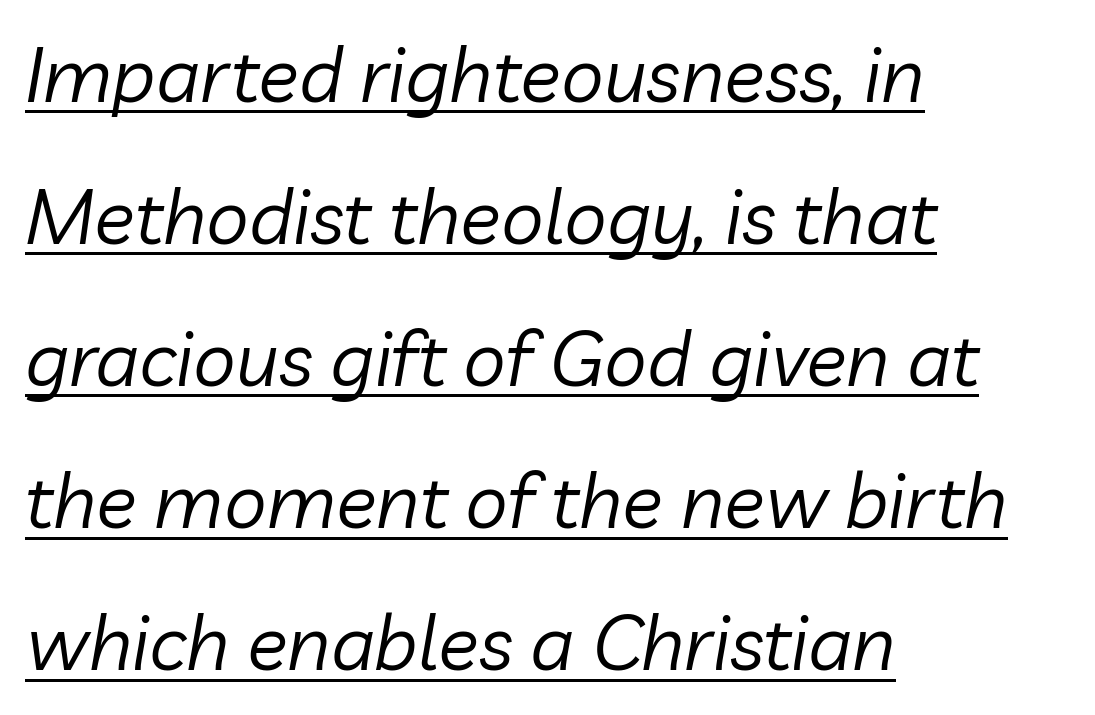
Varying glyph widths throughout — classic text-font behaviour. The sample's only ornament is a line tracing under the words. Inter-character spacing is left at the font's built-in metrics. This reads as an unemphasized weight, regular at the heaviest. Notice how the passage keeps a crisp vertical edge on the left only. The text carries the slant typical of an italic or oblique font.
